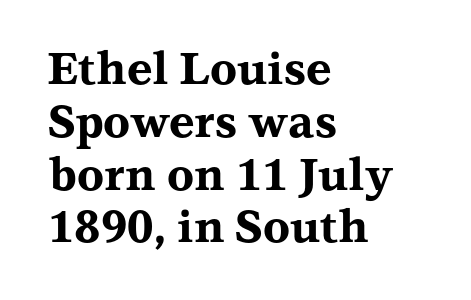
The image shows 44 px bold, wide serif type, upright; set left-aligned, line spacing 1.2x, normal letter spacing, not underlined; medium stroke contrast and a medium x-height.
